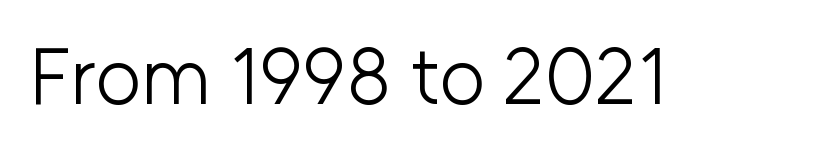
The image shows 79 px light sans-serif type, upright; set normal letter spacing, not underlined; low stroke contrast and a medium x-height.
